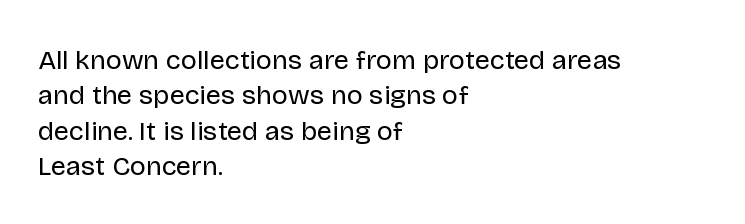
The image shows 27 px text type, upright; set left-aligned, normal line spacing (1.31x), normal letter spacing, not underlined.
